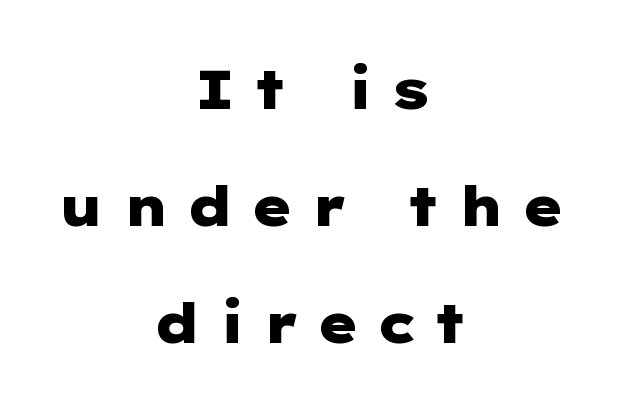
The image shows 55 px heavy, wide sans-serif type, upright; set centered, loose line spacing (2.13x), unusually wide letter spacing (+0.3 em), not underlined; low stroke contrast and a medium x-height.
